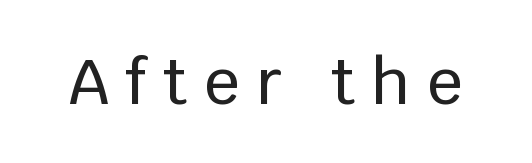
{"serif": "no", "italic": "no", "width": "normal", "stroke_contrast": "low", "x_height": "large", "monospaced": "no", "underline": "no", "letter_spacing": "wide", "letter_spacing_em": 0.26, "glyph_px": 63}
